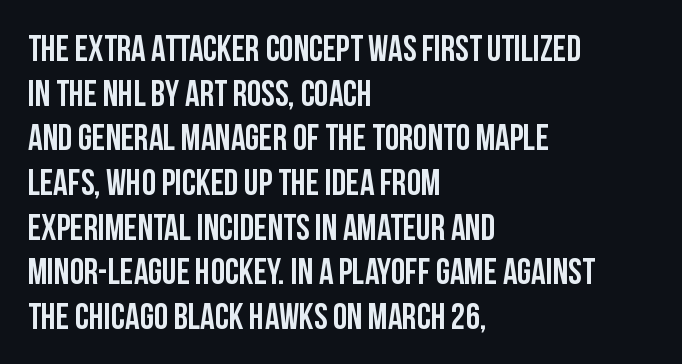
{"serif": "no", "italic": "no", "width": "condensed", "stroke_contrast": "low", "x_height": "large", "monospaced": "no", "underline": "no", "align": "left", "line_spacing_ratio": 1.24, "letter_spacing": "normal", "letter_spacing_em": 0.0, "glyph_px": 36}
